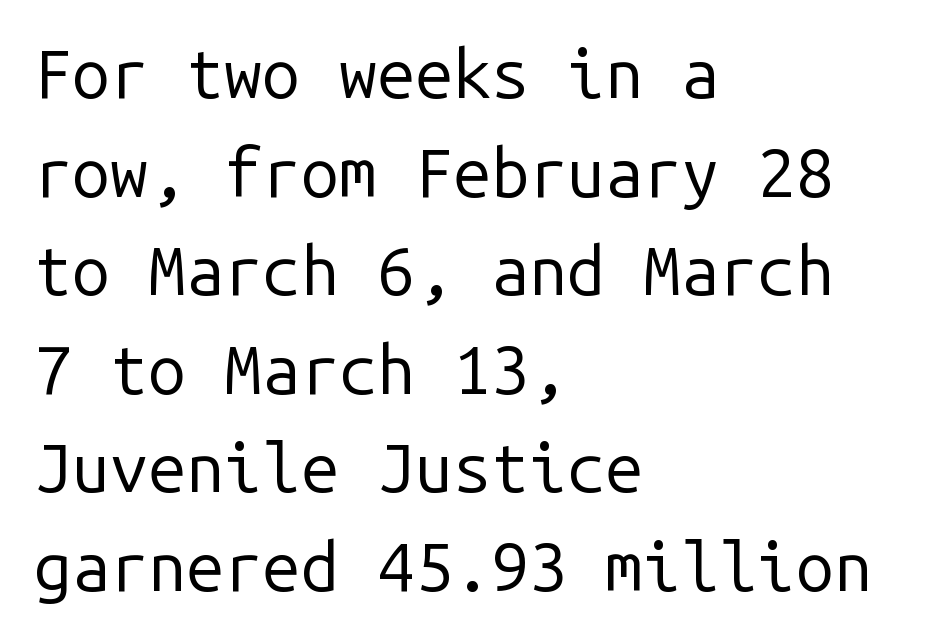
The image shows 68 px regular-weight sans-serif type, upright, monospaced; set left-aligned, normal line spacing (1.45x), normal letter spacing, not underlined; low stroke contrast and a medium x-height.
